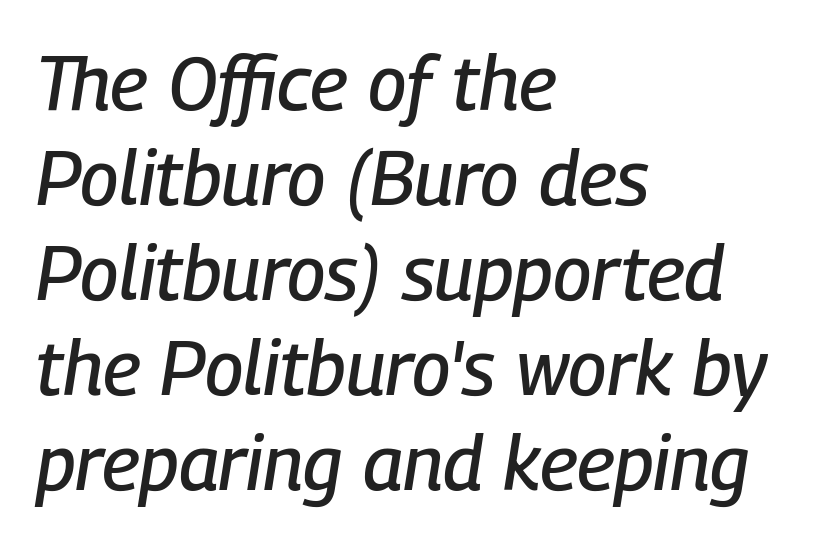
{"italic": "yes", "lean": "right", "slant_degrees": 9, "width": "condensed", "stroke_contrast": "low", "x_height": "medium", "monospaced": "no", "underline": "no", "align": "left", "line_spacing": "normal", "line_spacing_ratio": 1.25, "letter_spacing": "normal", "letter_spacing_em": 0.0, "glyph_px": 76}
